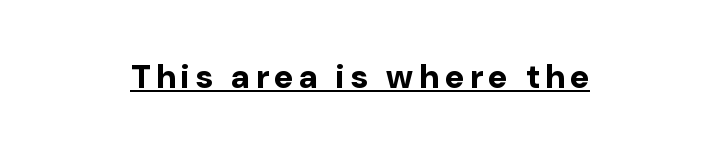
Style check: upright. The glyphs in this specimen are sans serif. Somebody hit Ctrl+U on this one — the words are underlined. Summary of weight: heavy, a full bold. You could not count columns in this text — the font is proportionally spaced.
